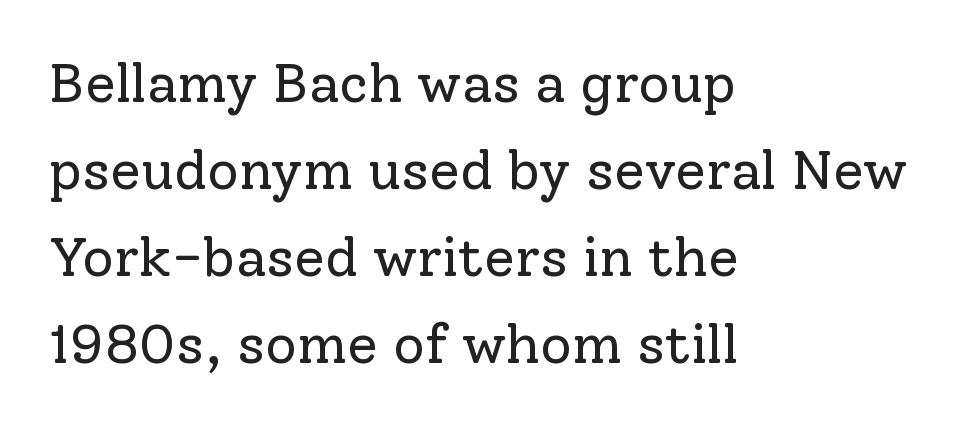
Is the block centered? No — it sits flush against the left margin. The specimen reads as upright at a glance. No heavy texture on the line: the type isn't bold. The rendering shows small feet on the letterforms — a serif design. Successive baselines arrive at the customary interval. The zone under the glyphs is completely vacant.
